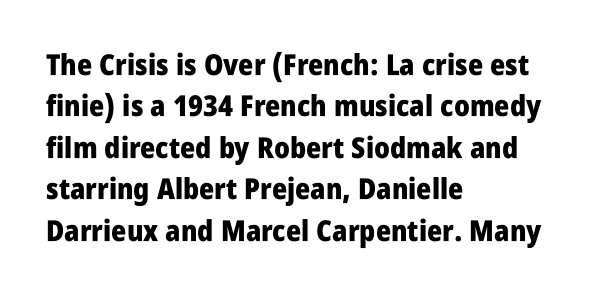
The image shows 29 px heavy, condensed sans-serif type, upright; set left-aligned, normal line spacing (1.43x), normal letter spacing, not underlined; low stroke contrast and a large x-height.
